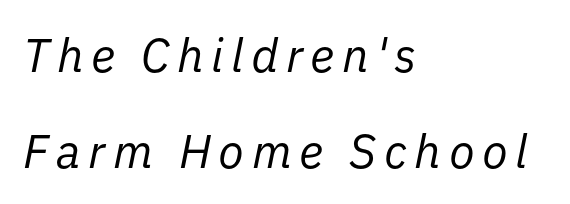
{"italic": "yes", "lean": "right", "slant_degrees": 11, "bold": "no", "weight": "regular", "width": "normal", "stroke_contrast": "low", "x_height": "medium", "monospaced": "no", "underline": "no", "align": "left", "line_spacing": "loose", "line_spacing_ratio": 2.04, "glyph_px": 47}
